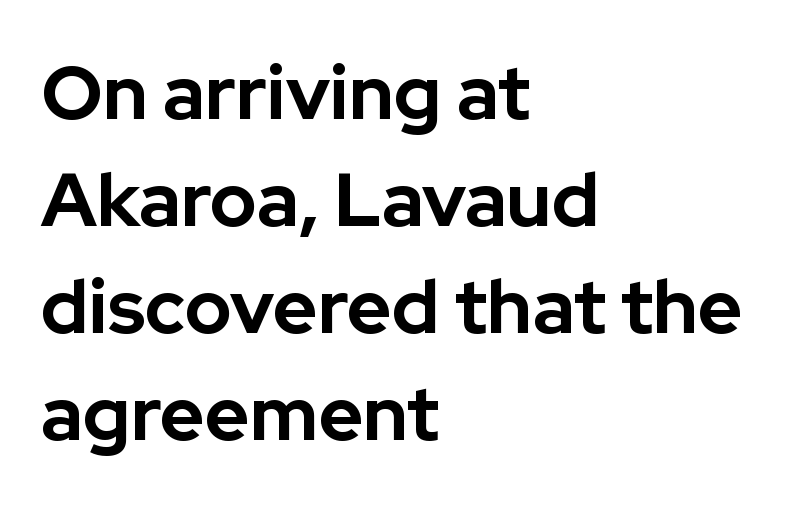
Q: Is the text bold? A: Yes.
Q: Is the text italic (slanted)? A: No, it is upright.
Q: Is the typeface a serif or a sans-serif typeface? A: Sans-serif.
Q: Is the text underlined? A: No.
Q: How is the paragraph aligned? A: Left-aligned.
Q: Is the spacing between letters normal or unusually wide? A: Normal.
Q: Is the spacing between lines tight, normal or loose? A: Normal.
Q: Width (condensed, normal, or wide)? A: Normal.
Q: Stroke contrast? A: Low.
Q: x-height? A: Medium.
Q: Monospaced? A: No.
